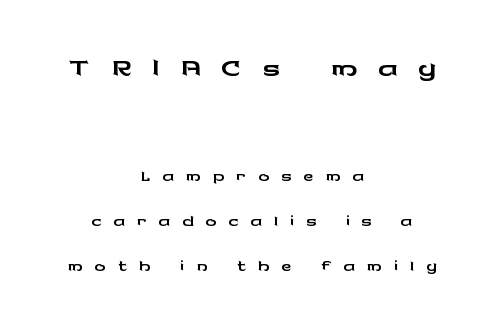
The image shows 49 px wide sans-serif type, upright; set centered, normal line spacing (1.62x), unusually wide letter spacing (+0.42 em), not underlined; the first (top) block is 1.75x larger; low stroke contrast and a medium x-height.
